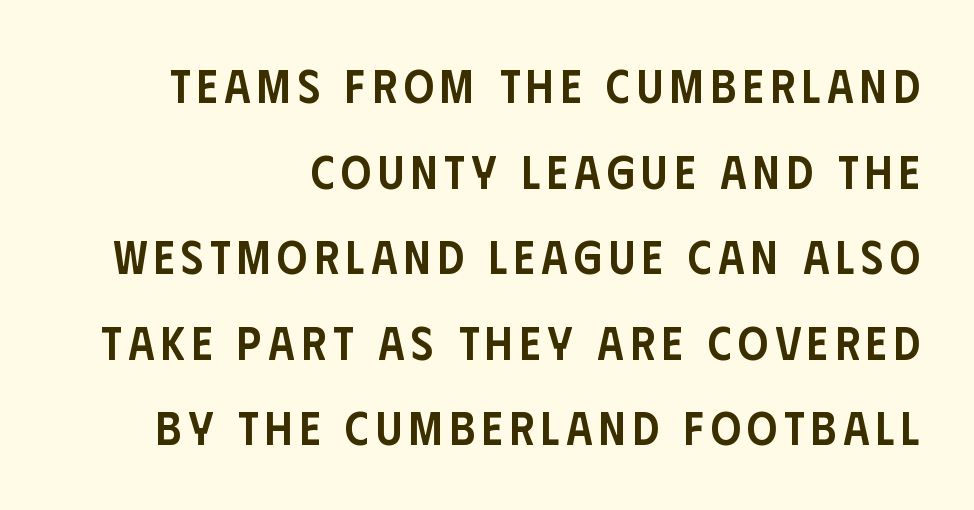
The image shows 47 px semibold, condensed sans-serif type, upright; set right-aligned, line spacing 1.82x, not underlined; low stroke contrast and a large x-height.
